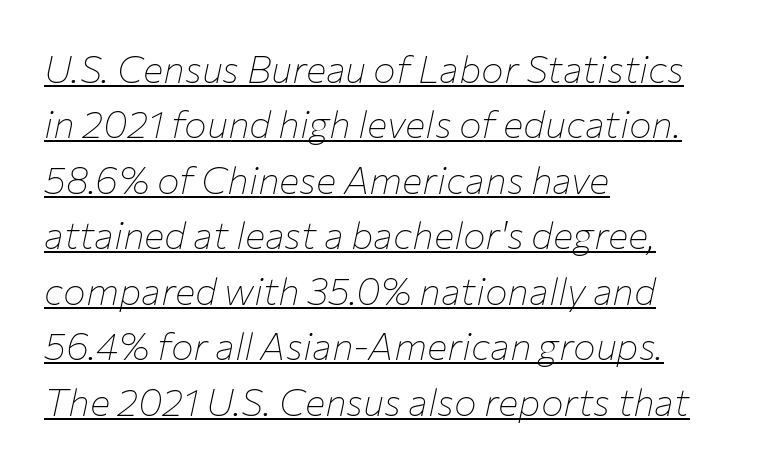
{"italic": "yes", "lean": "right", "slant_degrees": 12, "bold": "no", "weight": "thin", "width": "normal", "stroke_contrast": "low", "x_height": "medium", "monospaced": "no", "underline": "yes", "align": "left", "line_spacing": "normal", "line_spacing_ratio": 1.46, "letter_spacing": "normal", "letter_spacing_em": 0.0, "glyph_px": 38}
